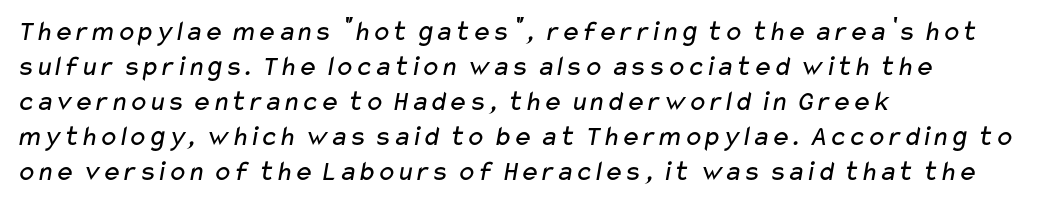
These lines are rendered in a variable-pitch font. The string is rendered with underlining switched off. Look at the bottom of the vertical strokes: they stop flat, with no serifs. Every row of glyphs begins at an identical x-position on the left. Tracking here is standard; glyphs follow each other at the usual distance. Each stroke keeps to a modest, everyday thickness or less.
